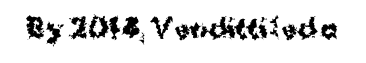
Only glyphs here, with clear space below each row. Rendered with straight, roman letterforms. The glyphs have the mass of a bold cut. Observe the ordinary spacing: letters are neighbours, not strangers.
